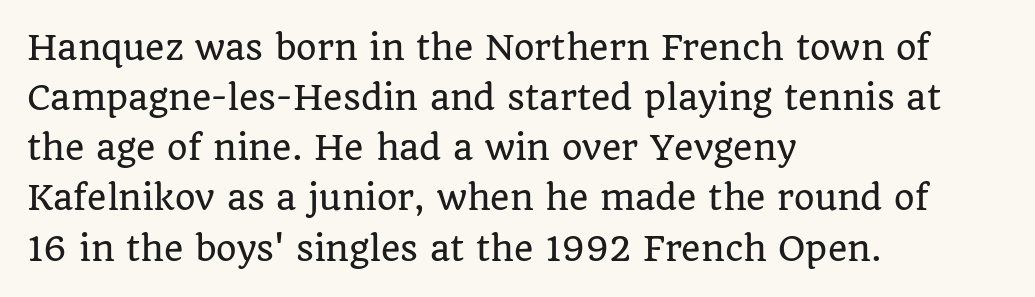
The image shows 33 px serif type, upright; set left-aligned, normal line spacing (1.52x), normal letter spacing, not underlined; low stroke contrast and a large x-height.
